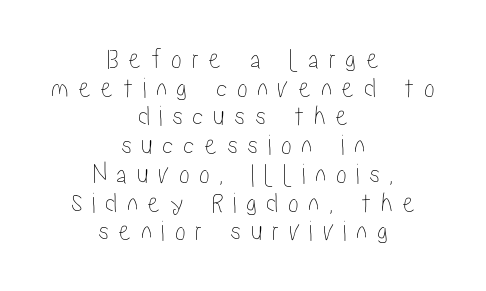
{"italic": "no", "width": "condensed", "stroke_contrast": "low", "x_height": "medium", "monospaced": "no", "underline": "no", "align": "center", "line_spacing": "tight", "line_spacing_ratio": 0.99, "letter_spacing": "wide", "letter_spacing_em": 0.32, "glyph_px": 29}
